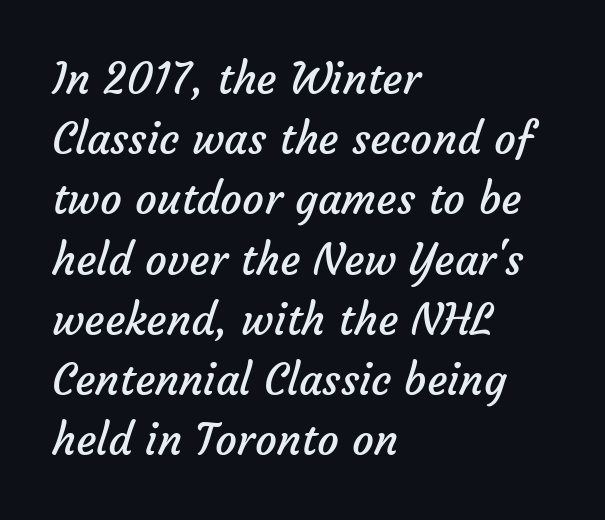
The leading is moderate, giving the passage an even texture. Just letters on the line, the space beneath them empty. Words appear dense and cohesive because spacing is normal. Is this a fixed-width face? No — the glyphs have proportional, varying widths. The passage shown is typeset with a sans-serif family.
